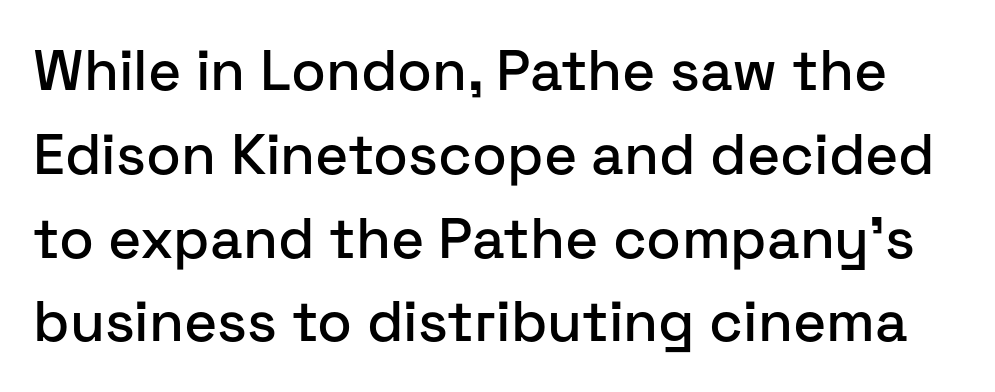
The image shows 57 px sans-serif type, upright; set normal line spacing (1.47x), normal letter spacing, not underlined; low stroke contrast and a medium x-height.
